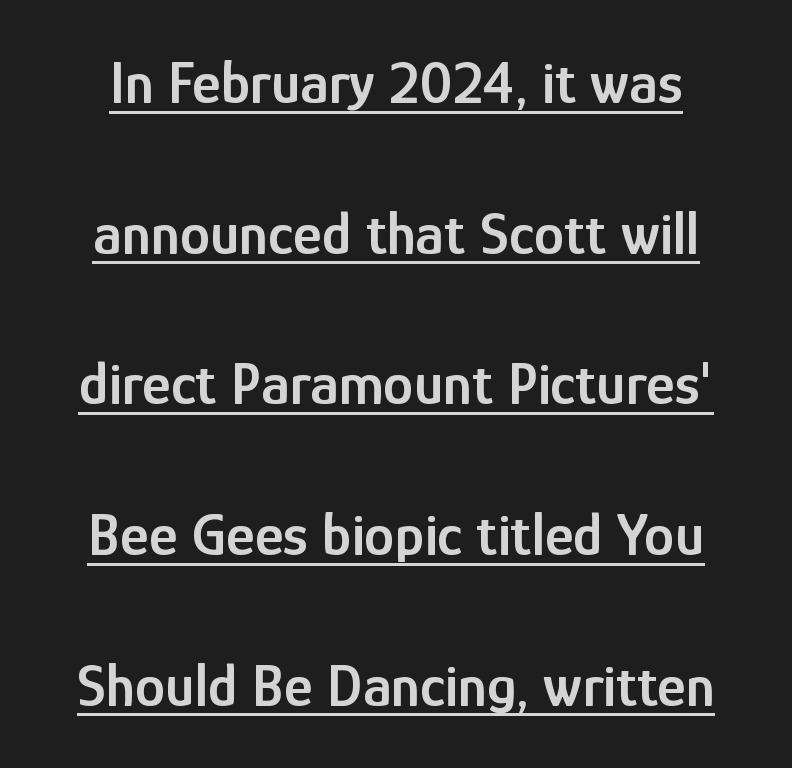
Q: Is the text bold? A: Semi-bold.
Q: Is the text italic (slanted)? A: No, it is upright.
Q: Is the typeface a serif or a sans-serif typeface? A: Sans-serif.
Q: Is the text underlined? A: Yes.
Q: Is the spacing between letters normal or unusually wide? A: Normal.
Q: Is the spacing between lines tight, normal or loose? A: Loose.
Q: Width (condensed, normal, or wide)? A: Condensed.
Q: Stroke contrast? A: Low.
Q: x-height? A: Medium.
Q: Monospaced? A: No.
